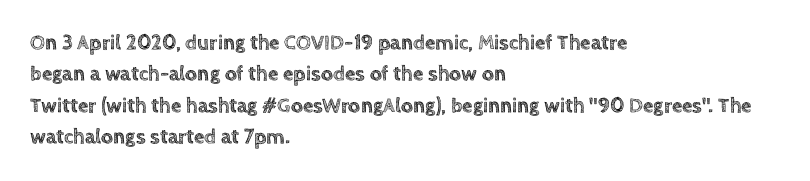
Q: Is the text italic (slanted)? A: No, it is upright.
Q: Is the text underlined? A: No.
Q: How is the paragraph aligned? A: Left-aligned.
Q: Is the spacing between letters normal or unusually wide? A: Normal.
Q: Is the spacing between lines tight, normal or loose? A: Normal.
